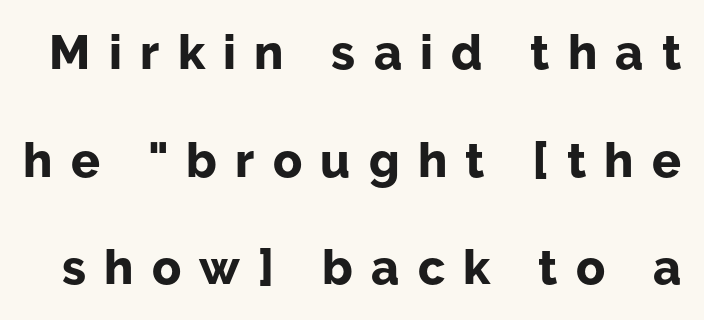
Q: Is the text bold? A: Yes.
Q: Is the text italic (slanted)? A: No, it is upright.
Q: Is the typeface a serif or a sans-serif typeface? A: Sans-serif.
Q: Is the text underlined? A: No.
Q: Is the spacing between letters normal or unusually wide? A: Unusually wide.
Q: Is the spacing between lines tight, normal or loose? A: Loose.
Q: Width (condensed, normal, or wide)? A: Normal.
Q: Stroke contrast? A: Low.
Q: x-height? A: Medium.
Q: Monospaced? A: No.
